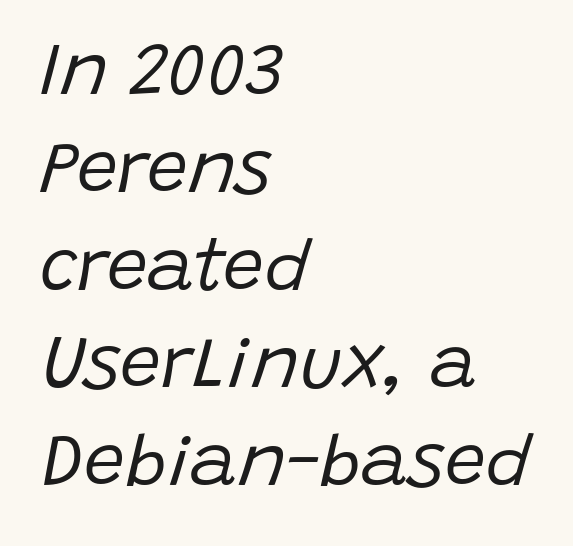
The image shows 73 px regular-weight type, italic (leaning right); set left-aligned, normal line spacing (1.34x), normal letter spacing, not underlined; low stroke contrast and a large x-height.
